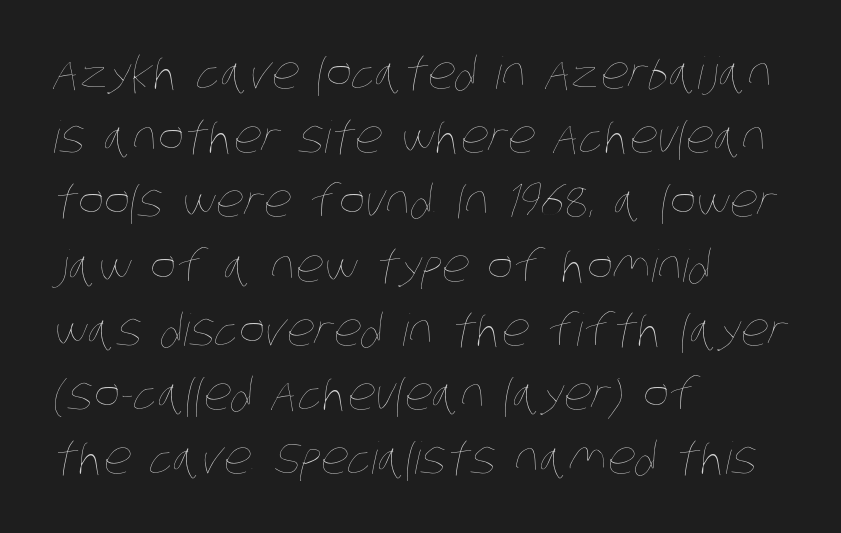
Q: Is the text bold? A: No.
Q: Is the text underlined? A: No.
Q: How is the paragraph aligned? A: Left-aligned.
Q: Is the spacing between letters normal or unusually wide? A: Normal.
Q: Is the spacing between lines tight, normal or loose? A: Normal.
Q: Width (condensed, normal, or wide)? A: Condensed.
Q: Stroke contrast? A: Low.
Q: x-height? A: Large.
Q: Monospaced? A: No.
